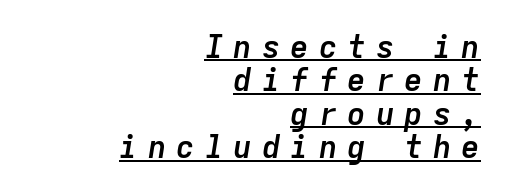
The image shows 31 px semibold type, italic (leaning right), monospaced; set right-aligned, tight line spacing (1.08x), unusually wide letter spacing (+0.32 em), underlined; low stroke contrast and a medium x-height.
